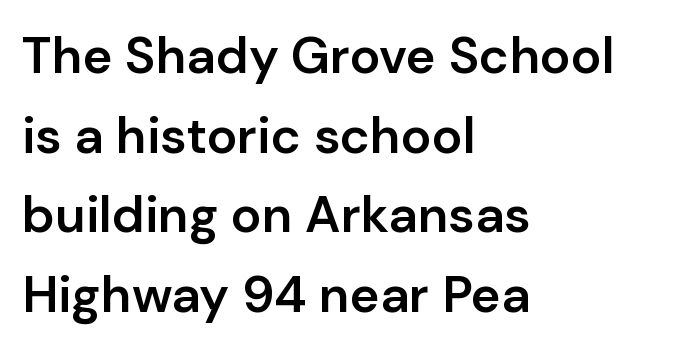
The image shows 51 px semibold sans-serif type, upright; set left-aligned, normal line spacing (1.56x), normal letter spacing, not underlined; low stroke contrast and a medium x-height.
